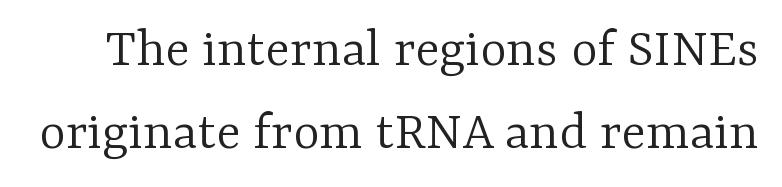
{"serif": "yes", "italic": "no", "bold": "no", "weight": "light", "width": "normal", "stroke_contrast": "low", "x_height": "medium", "monospaced": "no", "underline": "no", "line_spacing": "normal", "line_spacing_ratio": 1.45, "letter_spacing": "normal", "letter_spacing_em": 0.0, "glyph_px": 57}
